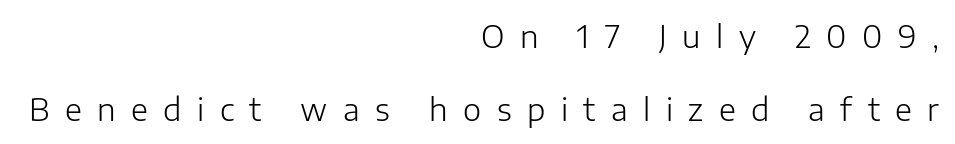
{"serif": "no", "italic": "no", "bold": "no", "weight": "light", "width": "normal", "stroke_contrast": "low", "x_height": "medium", "monospaced": "no", "underline": "no", "align": "right", "line_spacing": "loose", "line_spacing_ratio": 2.34, "letter_spacing": "wide", "letter_spacing_em": 0.5, "glyph_px": 31}
